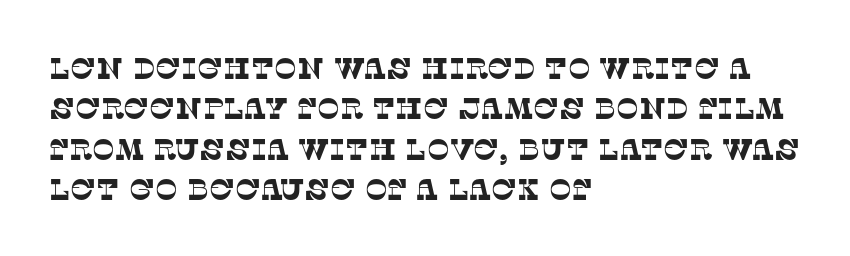
Nobody touched the tracking dial on this one. These lines are composed in type with serifs. Leading: standard. Looks like regular typesetting: each glyph gets only the width it needs.
